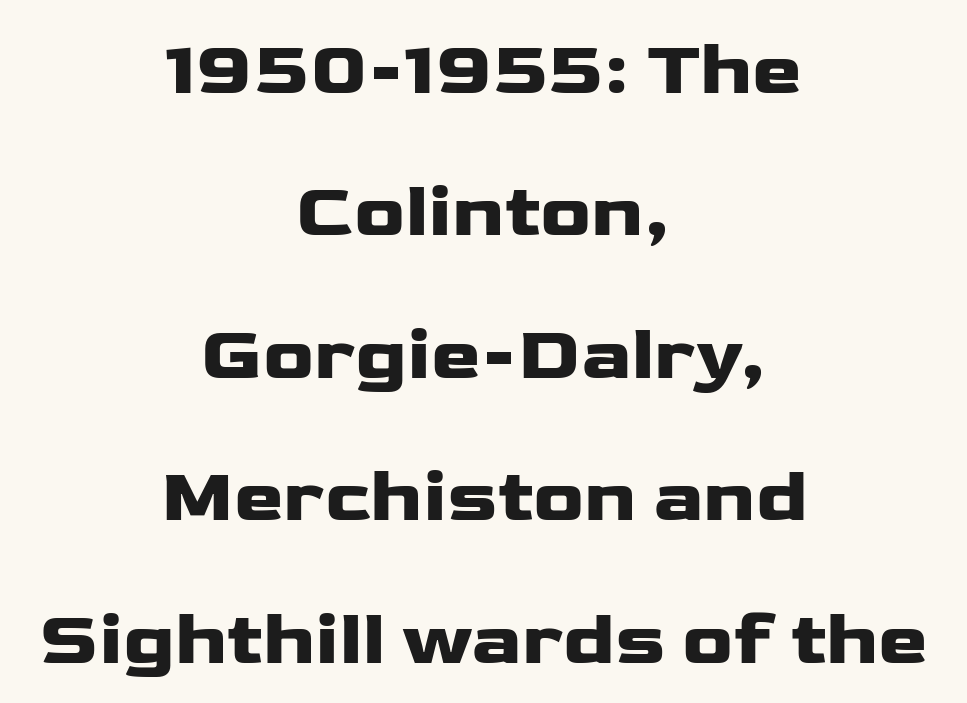
A typesetter would call this leading open, well beyond the default. The passage shown is not underscored anywhere. Horizontal alignment here is central, giving a formal, balanced look. A typesetter would call this proportional, since set widths differ per character. Unlike italic type, these characters show no tilt at all. These lines keep a tight, regular rhythm from letter to letter.
